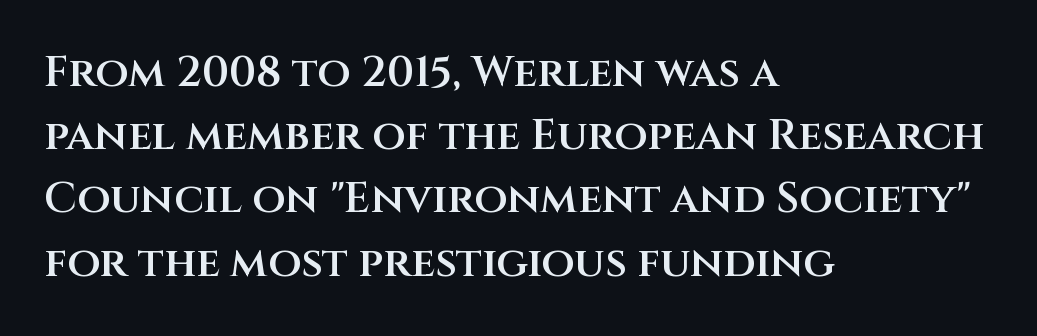
Q: Is the text bold? A: Semi-bold.
Q: Is the text italic (slanted)? A: No, it is upright.
Q: Is the typeface a serif or a sans-serif typeface? A: Sans-serif.
Q: Is the text underlined? A: No.
Q: How is the paragraph aligned? A: Left-aligned.
Q: Is the spacing between letters normal or unusually wide? A: Normal.
Q: Is the spacing between lines tight, normal or loose? A: Normal.
Q: Width (condensed, normal, or wide)? A: Normal.
Q: Stroke contrast? A: Medium.
Q: x-height? A: Large.
Q: Monospaced? A: No.
